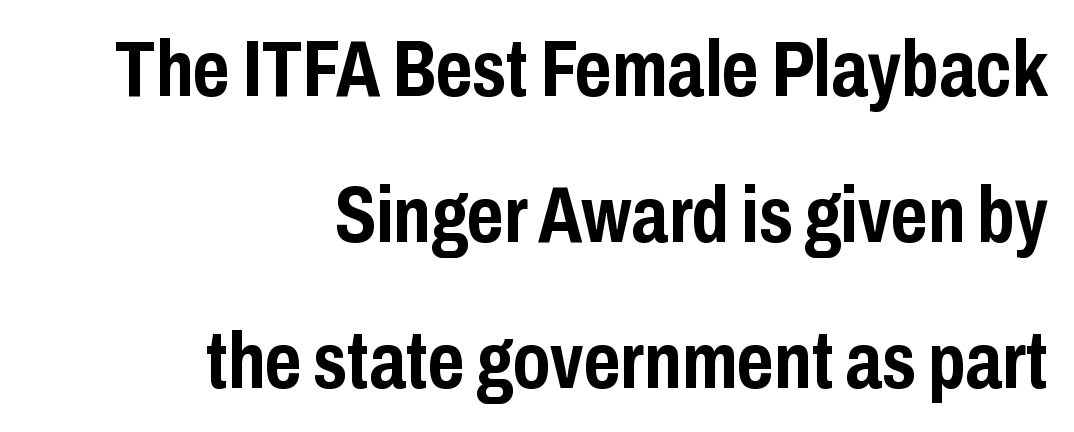
Q: Is the text bold? A: Yes.
Q: Is the text italic (slanted)? A: No, it is upright.
Q: Is the typeface a serif or a sans-serif typeface? A: Sans-serif.
Q: Is the text underlined? A: No.
Q: How is the paragraph aligned? A: Right-aligned.
Q: Is the spacing between letters normal or unusually wide? A: Normal.
Q: Width (condensed, normal, or wide)? A: Condensed.
Q: Stroke contrast? A: Low.
Q: x-height? A: Medium.
Q: Monospaced? A: No.
